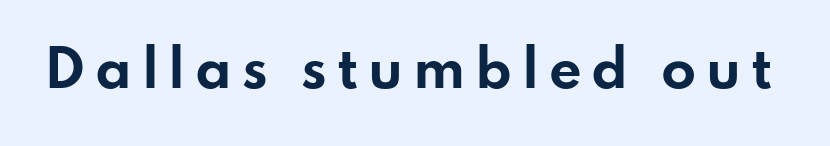
{"serif": "no", "italic": "no", "bold": "yes", "weight": "bold", "width": "wide", "stroke_contrast": "low", "x_height": "small", "monospaced": "no", "underline": "no", "glyph_px": 51}
